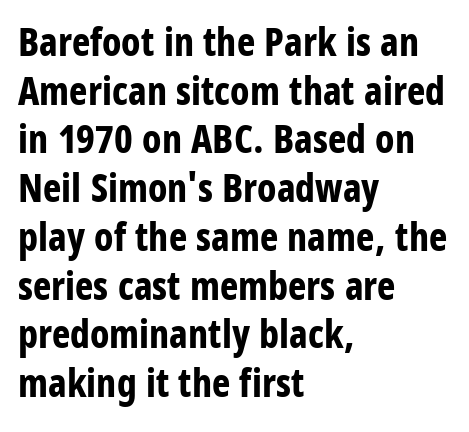
The image shows 39 px bold, condensed sans-serif type, upright; set left-aligned, normal line spacing (1.25x), normal letter spacing, not underlined; low stroke contrast and a large x-height.
